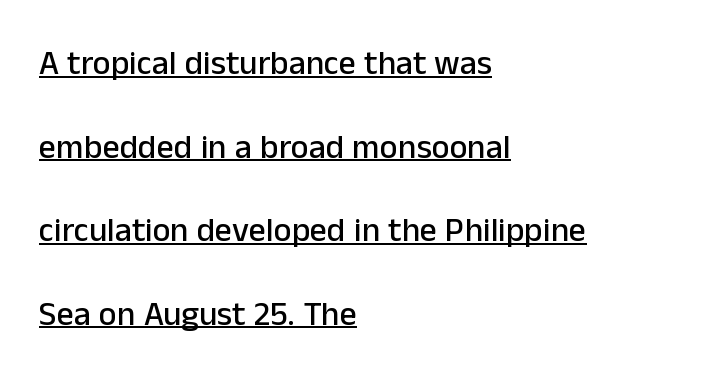
The image shows 34 px sans-serif type, upright; set left-aligned, loose line spacing (2.46x), normal letter spacing, underlined; low stroke contrast and a medium x-height.
